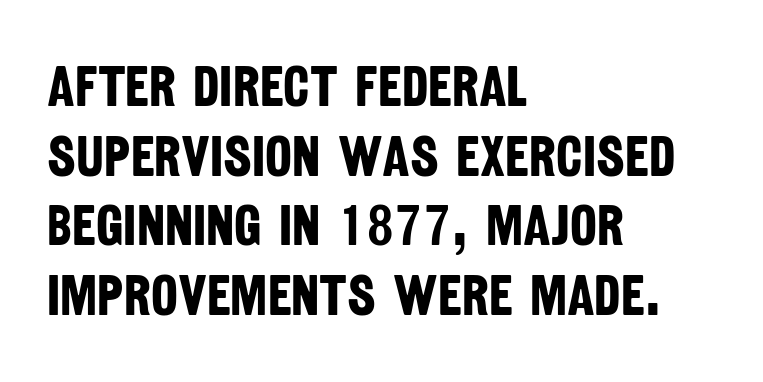
Examine the stroke ends and you'll find no serifs. The rendering uses natural spacing where letterforms have individual widths. The letters are bold, with thick, heavy strokes. Any mark beneath the type? The region is blank. The lines are quadded left. Here the glyphs are tracked normally, forming tight word shapes.
